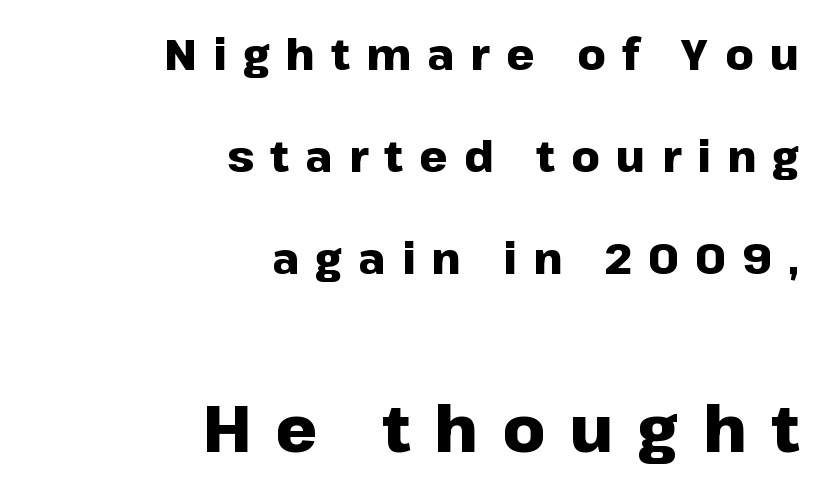
These lines are rendered in a variable-pitch font. Character size in the trailing block exceeds that of the leading block. Note: no serifs on the glyphs. The passage shown has open, widely tracked lettering throughout.
